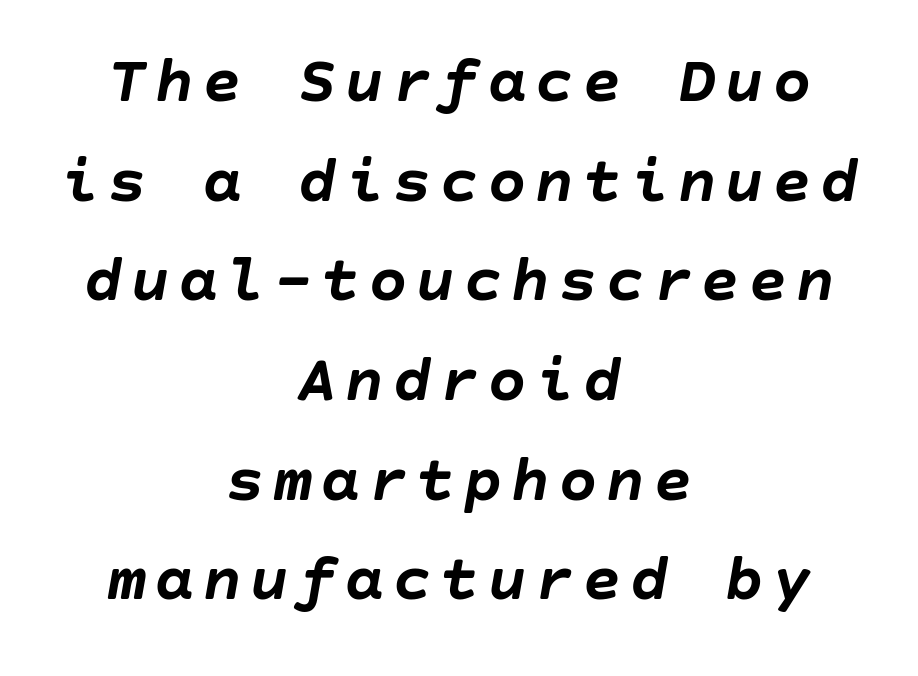
The image shows 66 px semibold type, italic (leaning right); set centered, normal line spacing (1.51x), not underlined; low stroke contrast and a large x-height.
